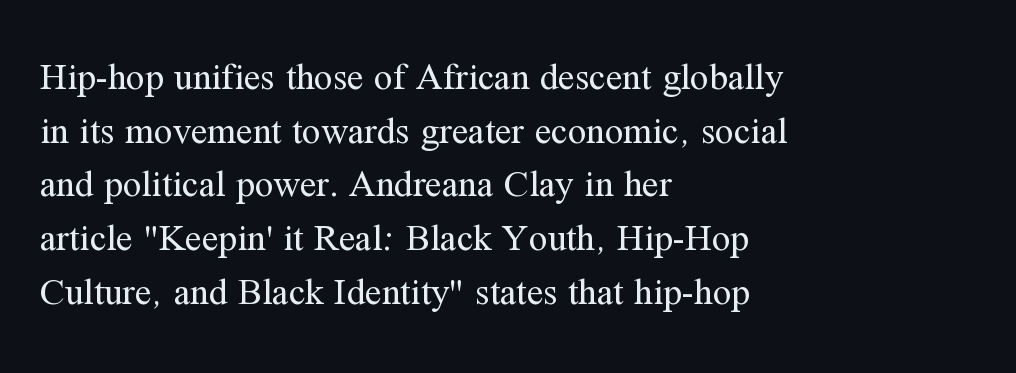
The image shows 37 px regular-weight serif type, upright; set left-aligned, normal line spacing (1.45x), normal letter spacing, not underlined; medium stroke contrast and a medium x-height.
